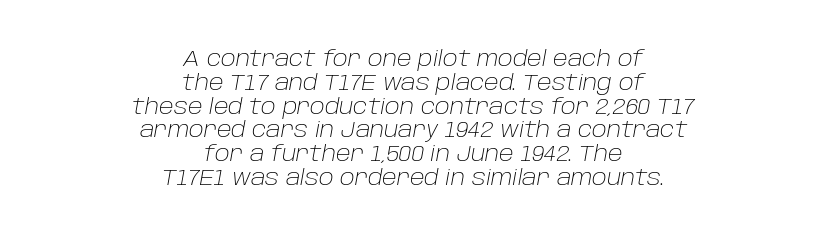
{"italic": "yes", "lean": "right", "slant_degrees": 10, "bold": "no", "underline": "no", "align": "center", "line_spacing": "tight", "line_spacing_ratio": 1.08, "letter_spacing": "normal", "letter_spacing_em": 0.0, "glyph_px": 22}
